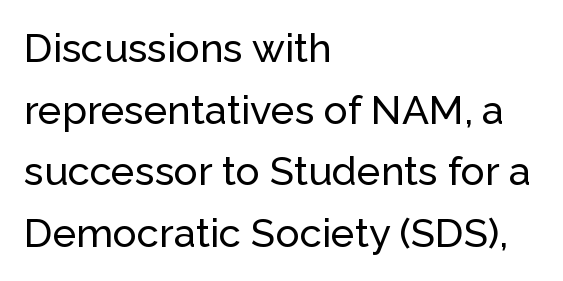
{"serif": "no", "italic": "no", "width": "normal", "stroke_contrast": "low", "x_height": "medium", "monospaced": "no", "underline": "no", "align": "left", "line_spacing": "normal", "line_spacing_ratio": 1.54, "letter_spacing": "normal", "letter_spacing_em": 0.0, "glyph_px": 40}
